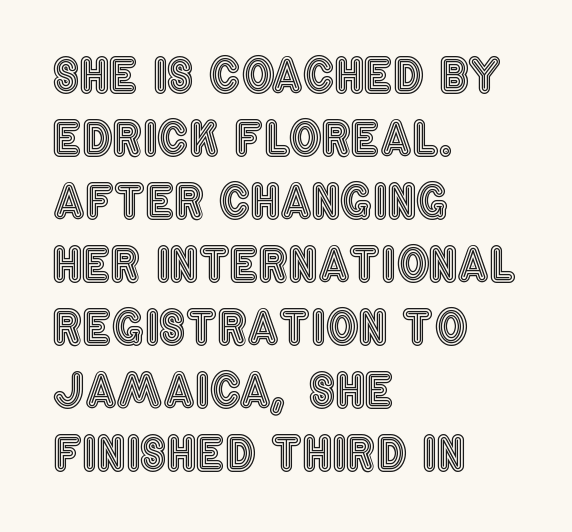
{"italic": "no", "width": "condensed", "x_height": "large", "monospaced": "no", "underline": "no", "align": "left", "line_spacing": "normal", "line_spacing_ratio": 1.37, "letter_spacing": "normal", "letter_spacing_em": 0.0, "glyph_px": 46}
